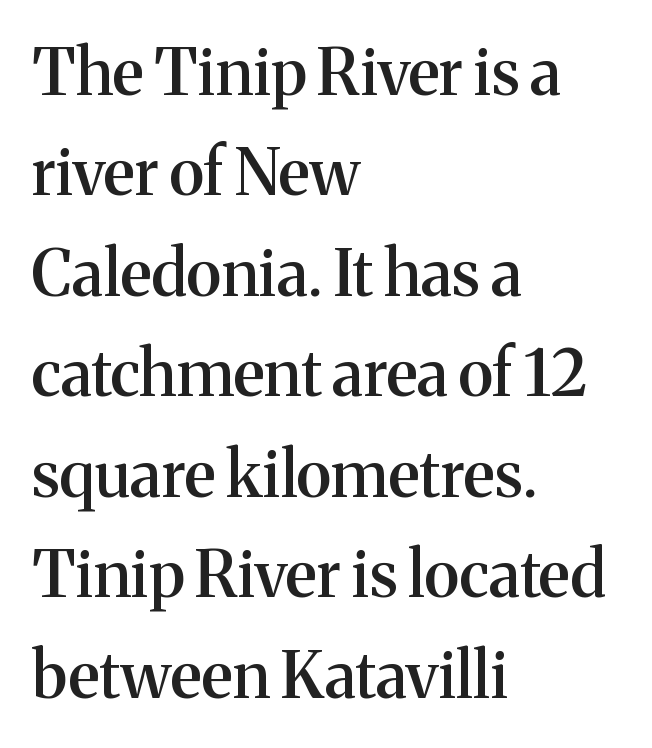
The typesetter chose a ragged-right arrangement here. A typesetter would call this proportional, since set widths differ per character. A fair bit of extra ink — the face is semibold, not bold. How are the letters spaced? Ordinarily, with no added tracking. The rendering shows small feet on the letterforms — a serif design.
